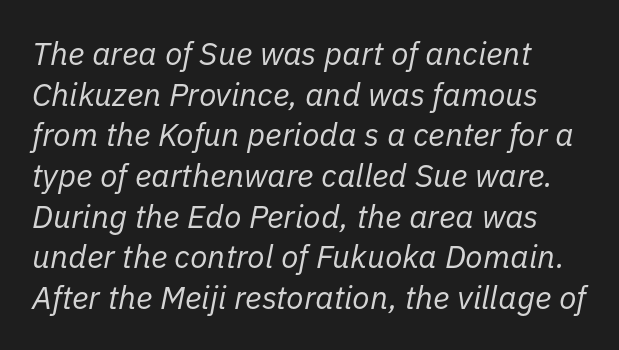
{"italic": "yes", "lean": "right", "slant_degrees": 11, "bold": "no", "weight": "regular", "width": "normal", "stroke_contrast": "low", "x_height": "medium", "monospaced": "no", "underline": "no", "align": "left", "line_spacing": "normal", "line_spacing_ratio": 1.27, "letter_spacing": "normal", "letter_spacing_em": 0.0, "glyph_px": 32}
